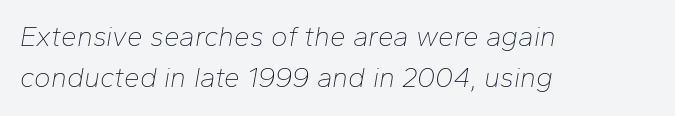
Q: Is the text bold? A: No.
Q: Is the text italic (slanted)? A: Yes, it leans right by about 10 degrees.
Q: Is the text underlined? A: No.
Q: How is the paragraph aligned? A: Left-aligned.
Q: Is the spacing between letters normal or unusually wide? A: Normal.
Q: Is the spacing between lines tight, normal or loose? A: Normal.
Q: Width (condensed, normal, or wide)? A: Normal.
Q: Stroke contrast? A: Low.
Q: x-height? A: Medium.
Q: Monospaced? A: No.
